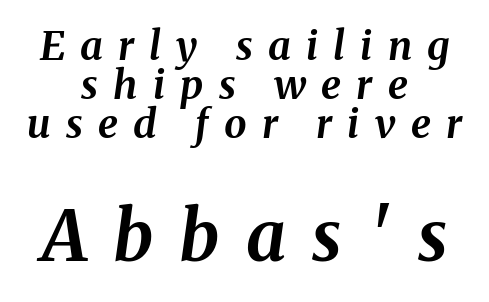
The letters advance in unequal steps, a hallmark of proportional type. If you drew a line through each stem, it would be angled. Words float on clear page, feet unadorned. The designer gave the closing block more size than the opening block.
